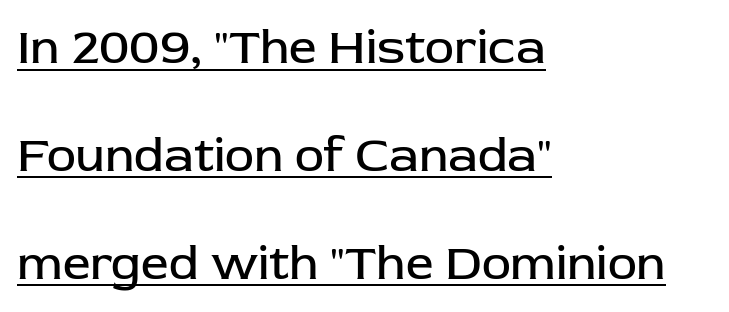
Q: Is the text bold? A: No.
Q: Is the text italic (slanted)? A: No, it is upright.
Q: Is the typeface a serif or a sans-serif typeface? A: Sans-serif.
Q: Is the text underlined? A: Yes.
Q: How is the paragraph aligned? A: Left-aligned.
Q: Is the spacing between letters normal or unusually wide? A: Normal.
Q: Is the spacing between lines tight, normal or loose? A: Loose.
Q: Width (condensed, normal, or wide)? A: Normal.
Q: Stroke contrast? A: Low.
Q: x-height? A: Medium.
Q: Monospaced? A: No.
